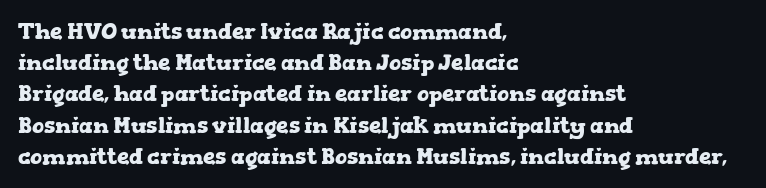
In CSS terms this would be text-align: left. Baseline-to-baseline distance is the conventional proportion of letter height. Notice how the stems are strictly vertical — no italics here. The space beneath each line is pristine and unruled. Spacing between characters is what you'd get straight out of the box. The passage shown is emphatically bold.
